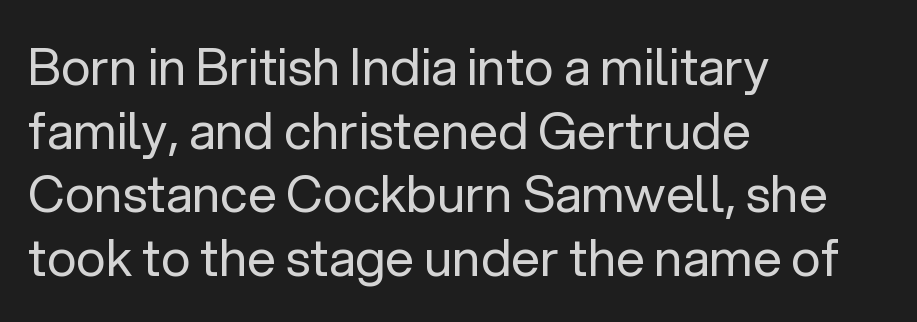
{"serif": "no", "italic": "no", "bold": "no", "weight": "regular", "width": "normal", "stroke_contrast": "low", "x_height": "medium", "monospaced": "no", "underline": "no", "align": "left", "line_spacing": "normal", "line_spacing_ratio": 1.25, "letter_spacing": "normal", "letter_spacing_em": 0.0, "glyph_px": 51}
